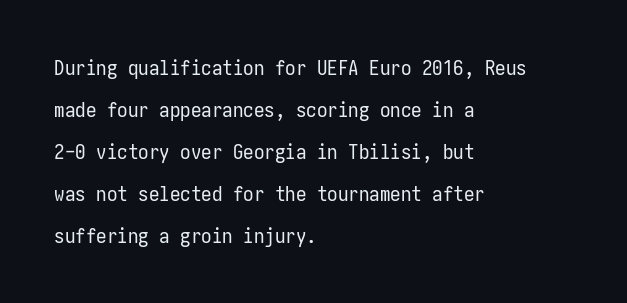
Q: Is the text bold? A: No.
Q: Is the text italic (slanted)? A: No, it is upright.
Q: Is the text underlined? A: No.
Q: How is the paragraph aligned? A: Left-aligned.
Q: Is the spacing between letters normal or unusually wide? A: Normal.
Q: Is the spacing between lines tight, normal or loose? A: Loose.
